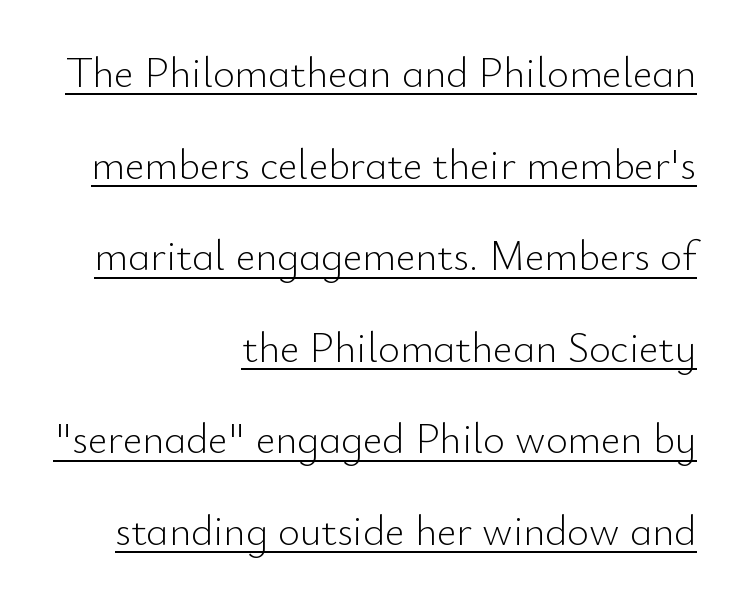
Q: Is the text bold? A: No.
Q: Is the text italic (slanted)? A: No, it is upright.
Q: Is the typeface a serif or a sans-serif typeface? A: Sans-serif.
Q: Is the text underlined? A: Yes.
Q: How is the paragraph aligned? A: Right-aligned.
Q: Is the spacing between letters normal or unusually wide? A: Normal.
Q: Is the spacing between lines tight, normal or loose? A: Loose.
Q: Width (condensed, normal, or wide)? A: Normal.
Q: Stroke contrast? A: Low.
Q: x-height? A: Small.
Q: Monospaced? A: No.
